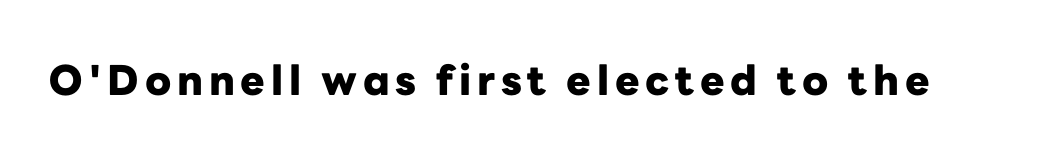
{"serif": "no", "italic": "no", "bold": "yes", "weight": "heavy", "width": "normal", "stroke_contrast": "low", "x_height": "medium", "monospaced": "no", "underline": "no", "glyph_px": 41}
